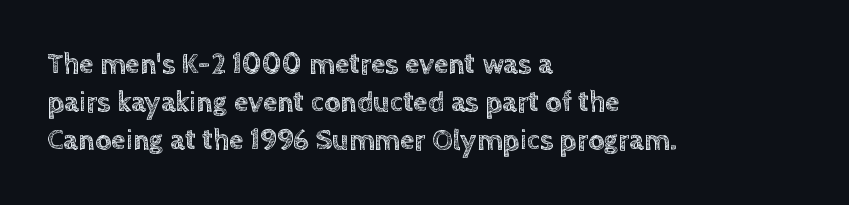
Nope, not italic — everything's standing straight. A classic flush-left, rag-right setting is used for this passage. Clear beneath every line of the passage. Proportional: the letters do not fall into vertical columns. Compared with typical paragraphs, the rows here are spaced about the same.
